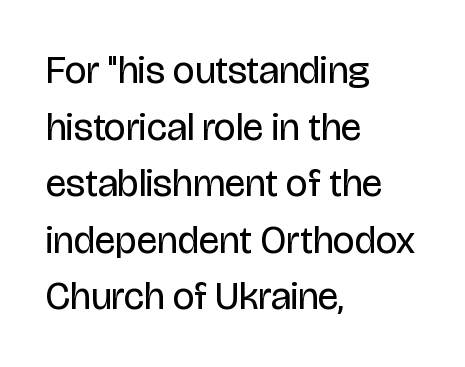
The image shows 39 px regular-weight, condensed sans-serif type, upright; set left-aligned, normal line spacing (1.45x), normal letter spacing, not underlined; low stroke contrast and a large x-height.
